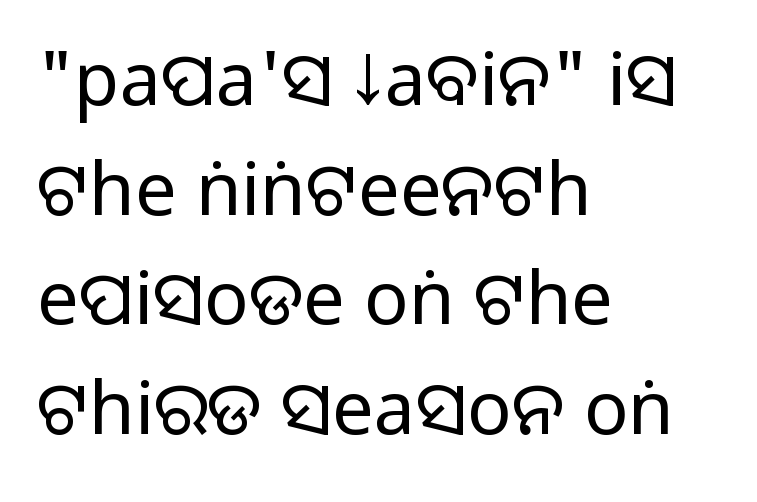
Visually the block forms a straight wall on the left and a jagged coastline on the right. The passage shown is typed in a proportional face where columns would drift. A sans-serif font was chosen for this passage. The string is rendered with underlining switched off.
